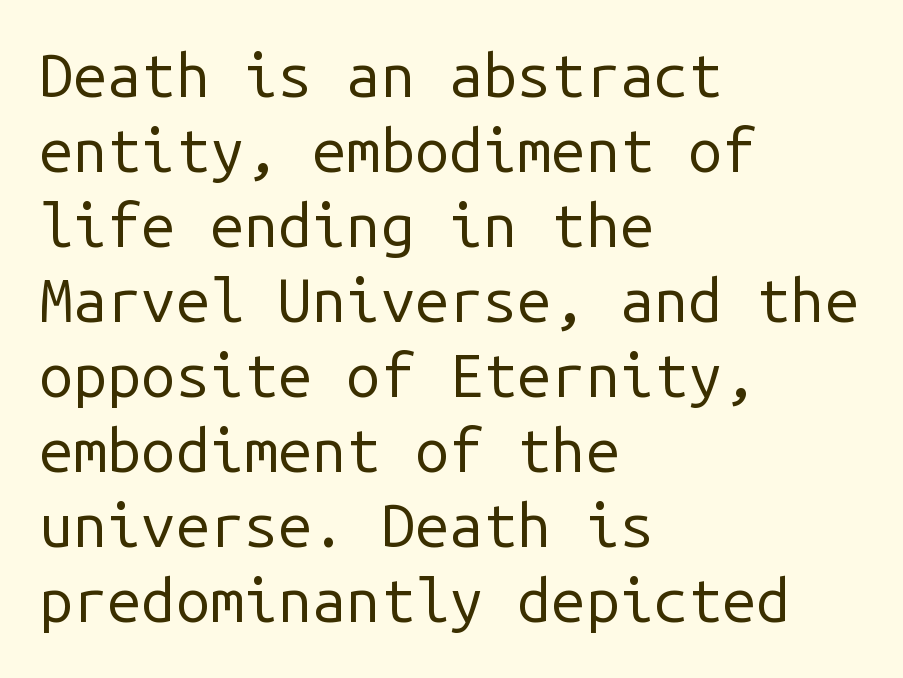
Q: Is the text bold? A: No.
Q: Is the text italic (slanted)? A: No, it is upright.
Q: Is the typeface a serif or a sans-serif typeface? A: Sans-serif.
Q: Is the text underlined? A: No.
Q: How is the paragraph aligned? A: Left-aligned.
Q: Is the spacing between letters normal or unusually wide? A: Normal.
Q: Width (condensed, normal, or wide)? A: Normal.
Q: Stroke contrast? A: Low.
Q: x-height? A: Medium.
Q: Monospaced? A: Yes.
